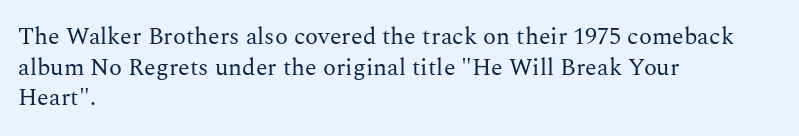
The image shows 24 px text type, upright; set left-aligned, normal line spacing (1.28x), normal letter spacing, not underlined.
